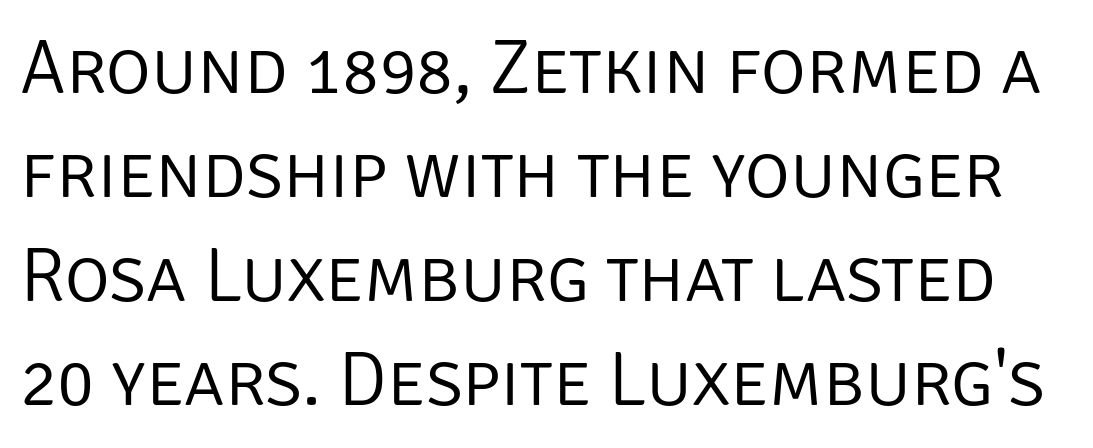
{"serif": "no", "italic": "no", "bold": "no", "weight": "light", "width": "normal", "stroke_contrast": "low", "x_height": "large", "monospaced": "no", "underline": "no", "line_spacing": "normal", "line_spacing_ratio": 1.35, "letter_spacing": "normal", "letter_spacing_em": 0.0, "glyph_px": 77}
